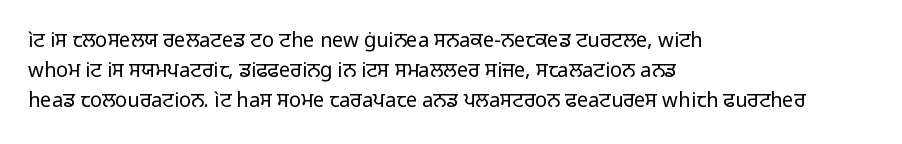
Q: Is the text bold? A: No.
Q: Is the text italic (slanted)? A: No, it is upright.
Q: Is the text underlined? A: No.
Q: How is the paragraph aligned? A: Left-aligned.
Q: Is the spacing between letters normal or unusually wide? A: Normal.
Q: Is the spacing between lines tight, normal or loose? A: Normal.
